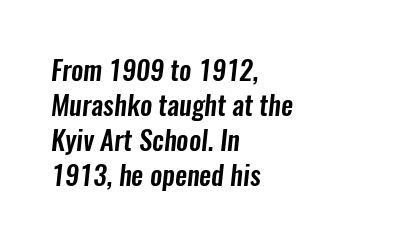
The image shows 27 px text type; set left-aligned, normal line spacing (1.3x), normal letter spacing, not underlined.
